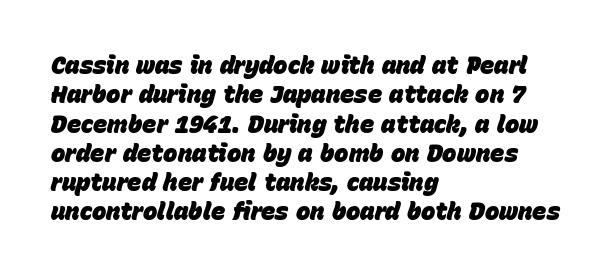
Q: Is the text bold? A: Yes.
Q: Is the text italic (slanted)? A: Yes, it leans right by about 15 degrees.
Q: Is the text underlined? A: No.
Q: How is the paragraph aligned? A: Left-aligned.
Q: Is the spacing between letters normal or unusually wide? A: Normal.
